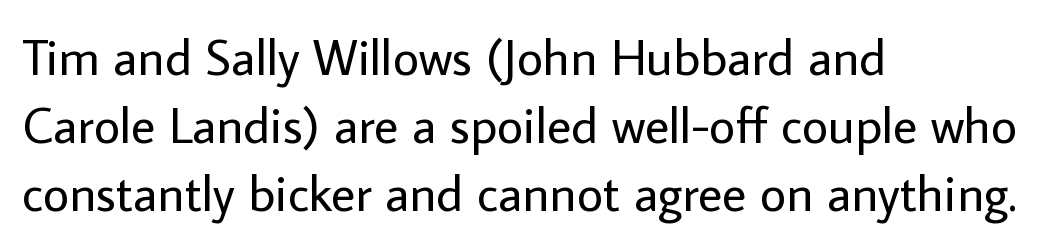
The passage shown stacks its lines at a standard gap. The typeface chosen for these lines omits serifs. The lettering holds an erect, upright posture throughout. Between one letter and the next there's only the usual sliver of space.
